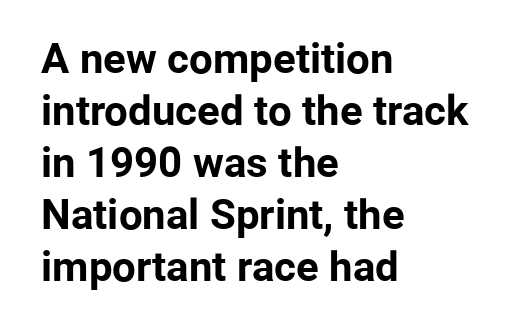
Q: Is the text bold? A: Yes.
Q: Is the text italic (slanted)? A: No, it is upright.
Q: Is the typeface a serif or a sans-serif typeface? A: Sans-serif.
Q: Is the text underlined? A: No.
Q: How is the paragraph aligned? A: Left-aligned.
Q: Is the spacing between letters normal or unusually wide? A: Normal.
Q: Width (condensed, normal, or wide)? A: Normal.
Q: Stroke contrast? A: Low.
Q: x-height? A: Medium.
Q: Monospaced? A: No.
